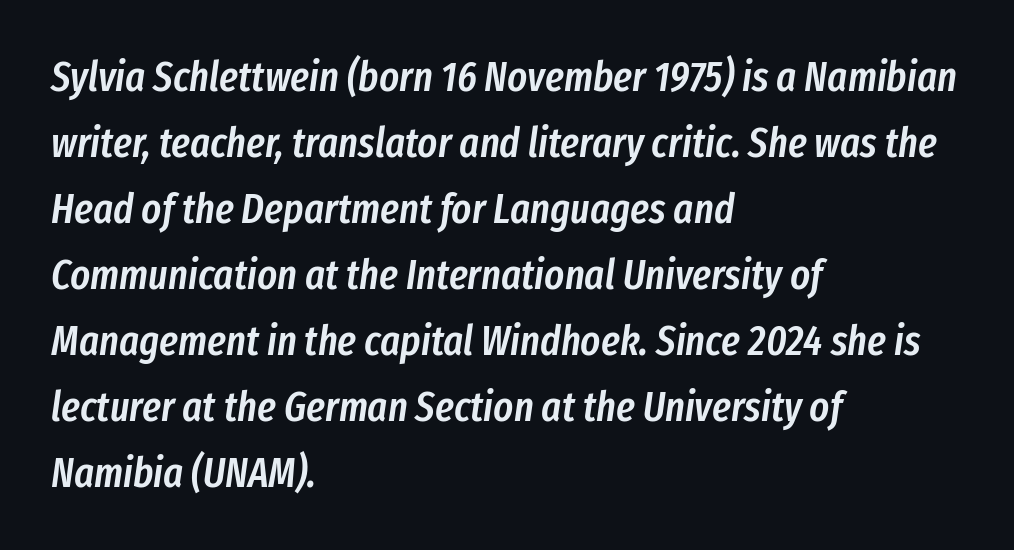
Typeset ragged right — the left edge is the straight one. Normally led — the rows are evenly, conventionally spaced. Standard letterfit; no display-style spreading of the glyphs. The baseline area is clear. Slant detected: the letters are inclined.
